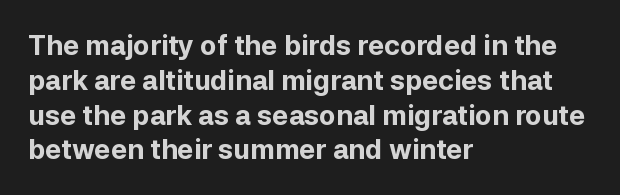
The words here are not underlined. Style check: upright. Typesetter's note: full bold, strokes at maximum text heaviness. Left-aligned paragraph, ragged on the right. One glance says typical: line gaps are just what's usual. Look at the tracking — it's just the regular setting, nothing added.
